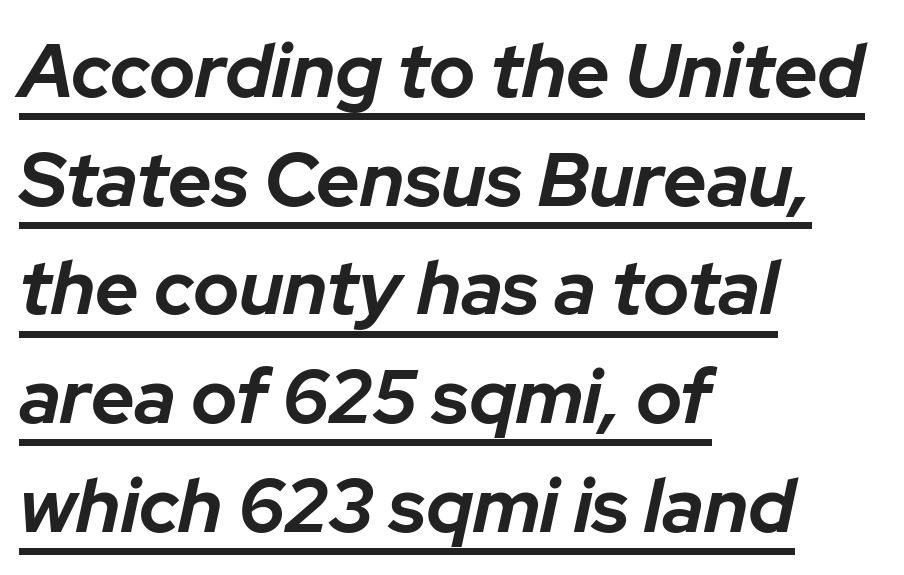
The image shows 76 px bold type, italic (leaning right); set left-aligned, normal line spacing (1.43x), normal letter spacing, underlined; low stroke contrast and a medium x-height.
